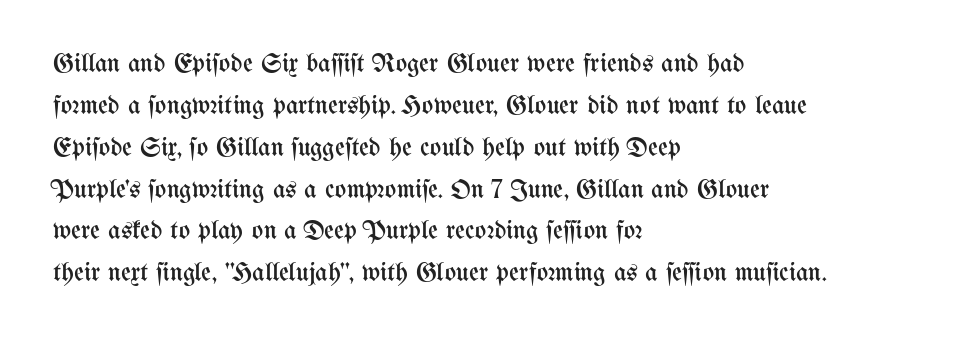
{"italic": "no", "bold": "no", "underline": "no", "align": "left", "line_spacing": "normal", "line_spacing_ratio": 1.55, "letter_spacing": "normal", "letter_spacing_em": 0.0, "glyph_px": 27}
